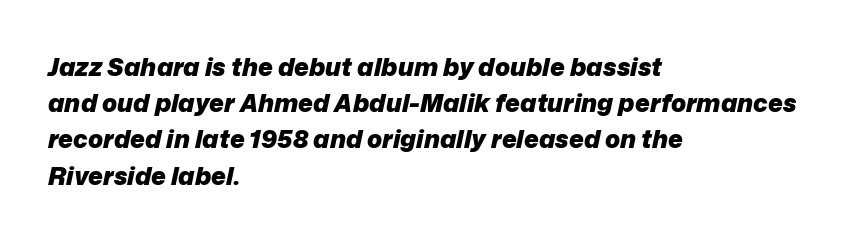
This sample keeps an unexceptional amount of space between lines. Glyph-to-glyph distance matches everyday printed text. The strokes are fattened all the way to bold. Designer's note — italics engaged. Just letters on the line, the space beneath them empty.
